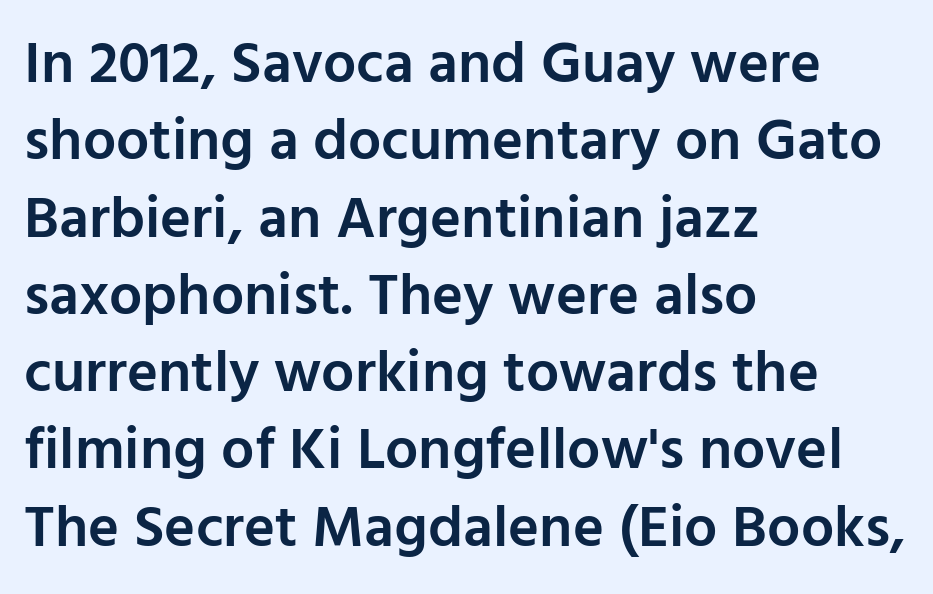
Q: Is the text bold? A: Semi-bold.
Q: Is the text italic (slanted)? A: No, it is upright.
Q: Is the typeface a serif or a sans-serif typeface? A: Sans-serif.
Q: Is the text underlined? A: No.
Q: How is the paragraph aligned? A: Left-aligned.
Q: Is the spacing between letters normal or unusually wide? A: Normal.
Q: Is the spacing between lines tight, normal or loose? A: Normal.
Q: Width (condensed, normal, or wide)? A: Normal.
Q: Stroke contrast? A: Low.
Q: x-height? A: Medium.
Q: Monospaced? A: No.
